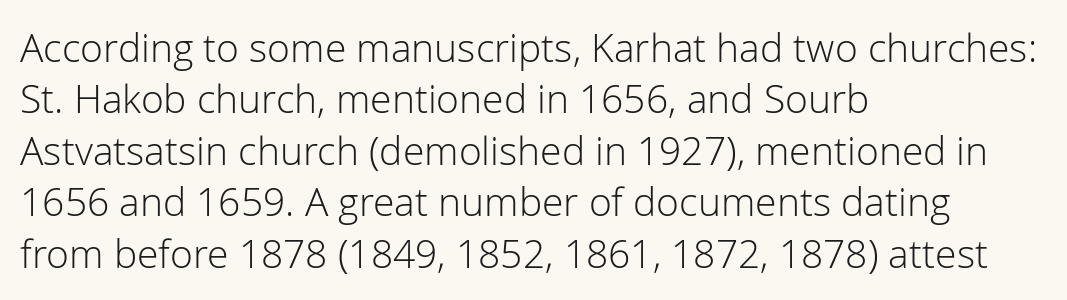
Weight: not bold — regular or lighter. Clear beneath every line of the passage. Regular leading. Layout note: lines flush left.
